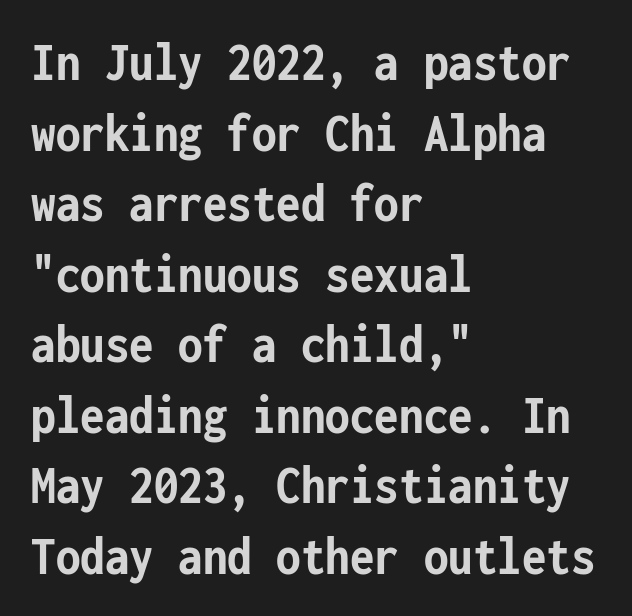
{"serif": "no", "italic": "no", "bold": "yes", "weight": "semibold", "width": "condensed", "stroke_contrast": "low", "x_height": "medium", "monospaced": "yes", "underline": "no", "align": "left", "line_spacing": "normal", "line_spacing_ratio": 1.26, "letter_spacing": "normal", "letter_spacing_em": 0.0, "glyph_px": 56}
